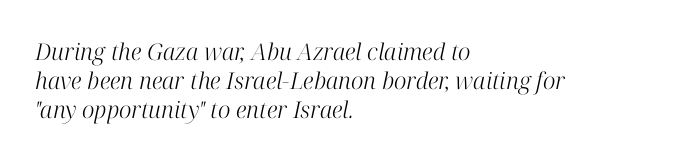
The image shows 23 px text type, italic (leaning right); set left-aligned, normal line spacing (1.26x), normal letter spacing, not underlined.
